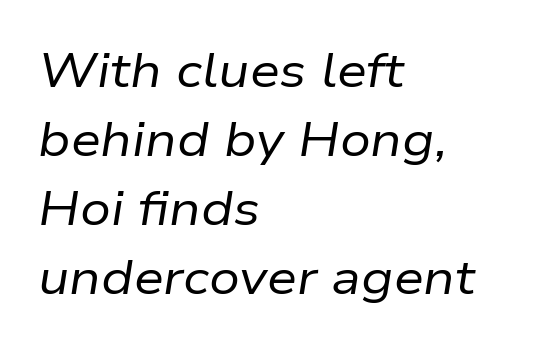
Q: Is the text bold? A: No.
Q: Is the text italic (slanted)? A: Yes, it leans right by about 9 degrees.
Q: Is the text underlined? A: No.
Q: How is the paragraph aligned? A: Left-aligned.
Q: Is the spacing between letters normal or unusually wide? A: Normal.
Q: Is the spacing between lines tight, normal or loose? A: Normal.
Q: Width (condensed, normal, or wide)? A: Normal.
Q: Stroke contrast? A: Low.
Q: x-height? A: Medium.
Q: Monospaced? A: No.
